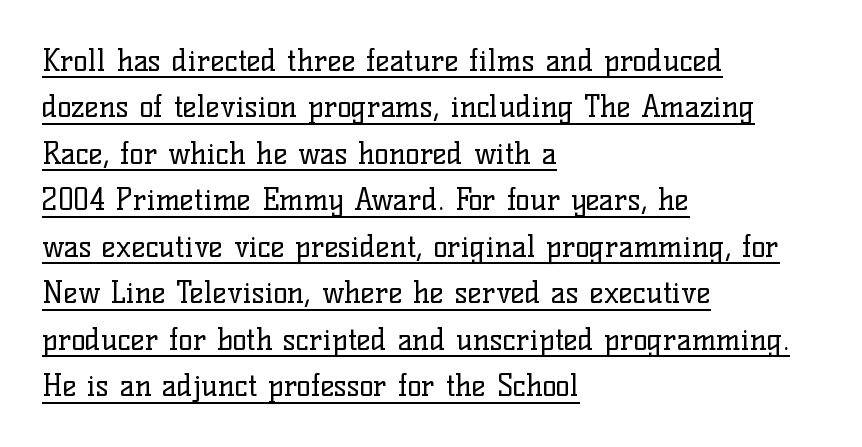
Each new line begins a customary step beneath the previous one. Heaviness? Minimal to ordinary, like unemphasized prose. Words appear dense and cohesive because spacing is normal. Character widths vary here, with narrow letters taking less room than wide ones. Tall strokes in this sample are plumb rather than angled. Alignment: flush left.
